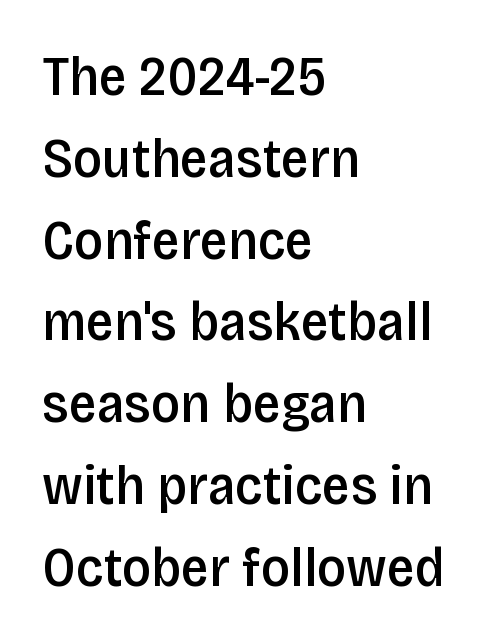
The image shows 56 px semibold, condensed sans-serif type, upright; set left-aligned, normal line spacing (1.46x), normal letter spacing, not underlined; low stroke contrast and a large x-height.
